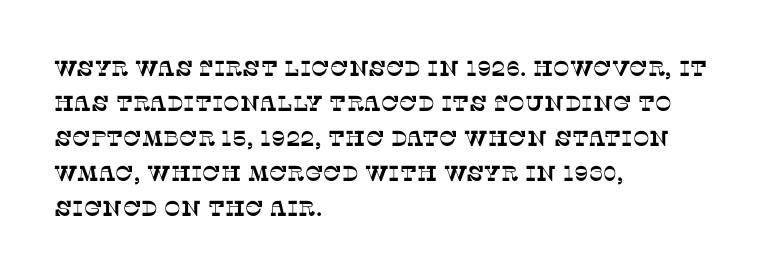
Q: Is the text underlined? A: No.
Q: How is the paragraph aligned? A: Left-aligned.
Q: Is the spacing between letters normal or unusually wide? A: Normal.
Q: Is the spacing between lines tight, normal or loose? A: Normal.
